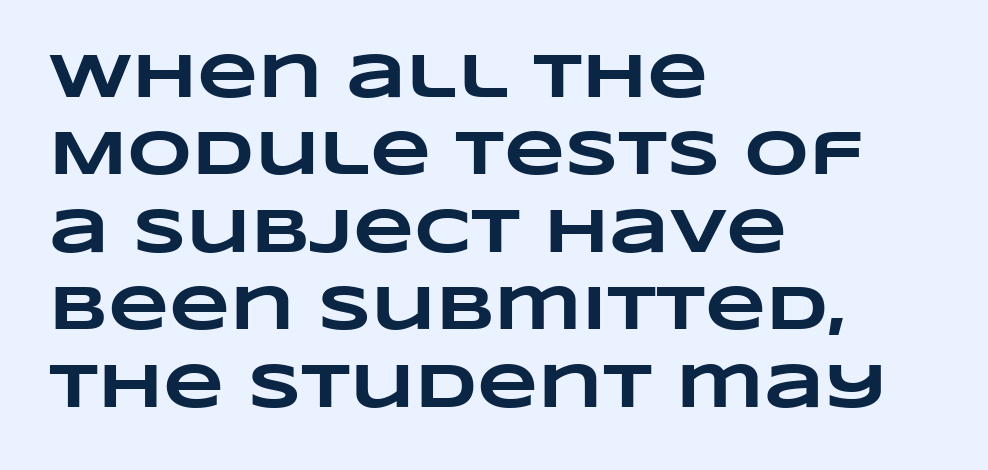
{"bold": "yes", "weight": "heavy", "width": "wide", "stroke_contrast": "low", "x_height": "large", "monospaced": "no", "underline": "no", "align": "left", "line_spacing_ratio": 1.23, "letter_spacing": "normal", "letter_spacing_em": 0.0, "glyph_px": 63}
